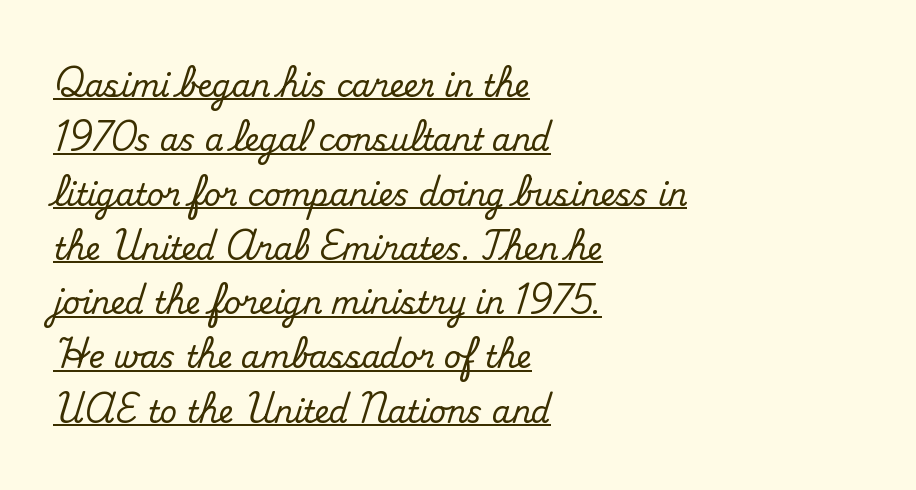
Q: Is the text italic (slanted)? A: Yes.
Q: Is the typeface a serif or a sans-serif typeface? A: Serif.
Q: Is the text underlined? A: Yes.
Q: How is the paragraph aligned? A: Left-aligned.
Q: Is the spacing between letters normal or unusually wide? A: Normal.
Q: Width (condensed, normal, or wide)? A: Normal.
Q: Stroke contrast? A: Medium.
Q: x-height? A: Small.
Q: Monospaced? A: No.
